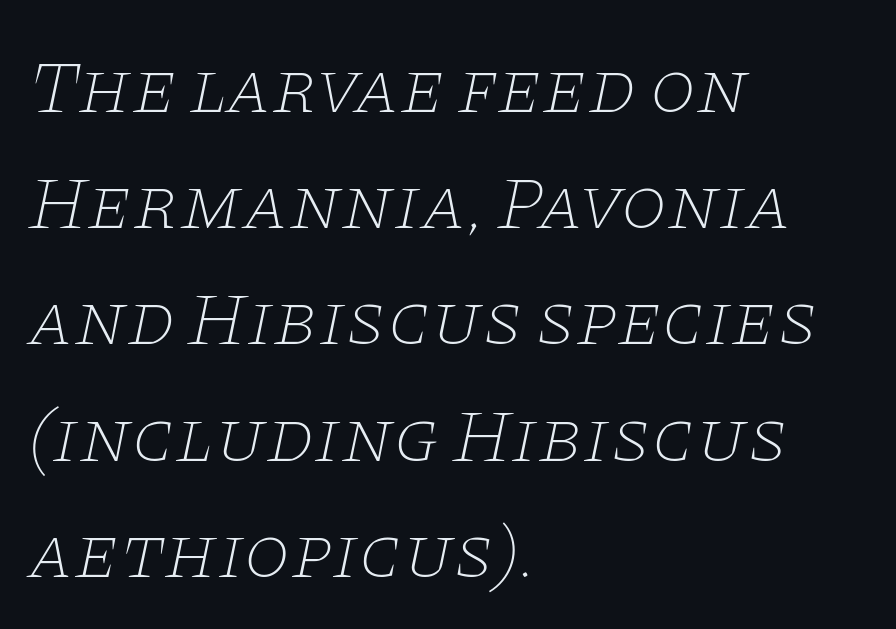
Regular leading. The zone under the glyphs is completely vacant. This sample has the flowing, uneven cadence of proportional lettering. The text block is weighted toward the left margin, trailing off unevenly rightward. No extra ink here — the face is not bold. In terms of letterspacing, this is plain default setting.
